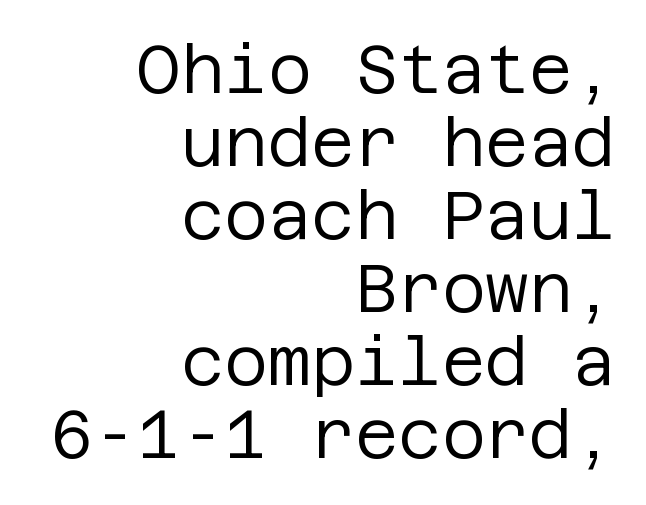
{"serif": "no", "italic": "no", "bold": "no", "weight": "regular", "width": "normal", "stroke_contrast": "low", "x_height": "large", "underline": "no", "align": "right", "line_spacing": "tight", "line_spacing_ratio": 1.09, "letter_spacing": "normal", "letter_spacing_em": 0.0, "glyph_px": 67}
